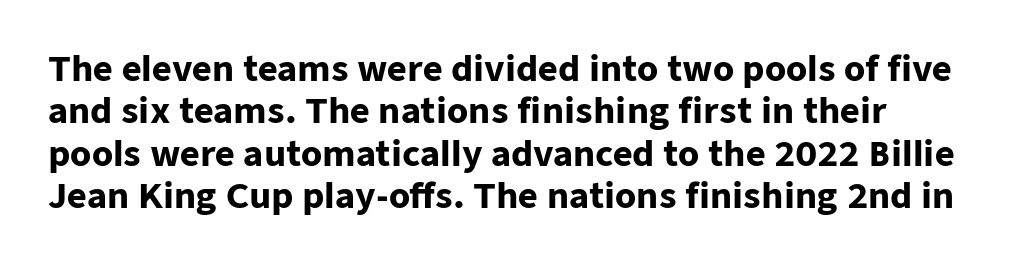
Do the characters align in a grid? No, the font is proportional. One-word summary of the alignment: left. Check under the words: just untouched page. In terms of letterform style, serifs are entirely absent.
